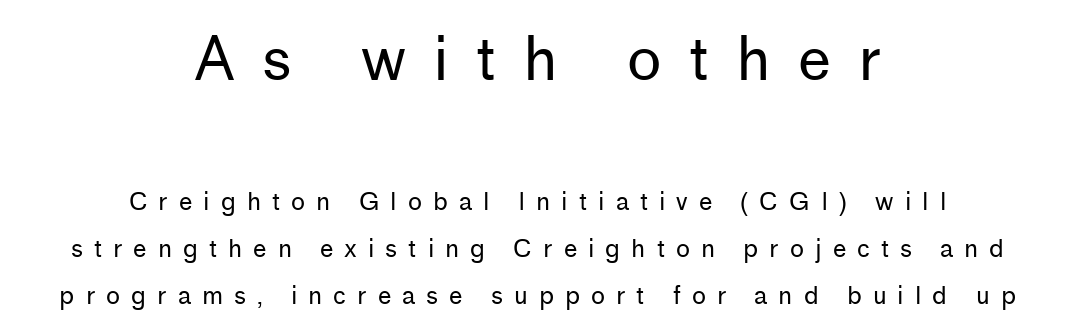
The specimen omits any rule beneath the text block's lines. The type family on display is of the sans-serif kind. Tall strokes in this sample are plumb rather than angled. The rendering shrinks the type as you move from the upper chunk to the lower.
